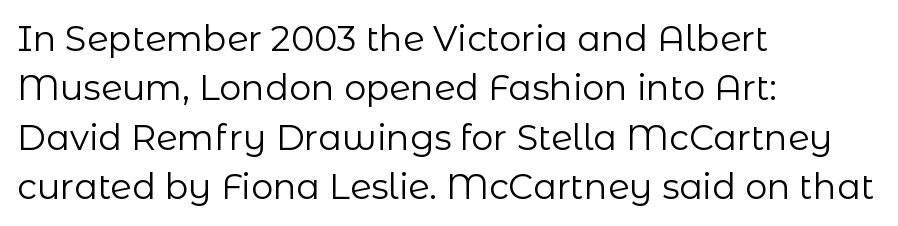
Q: Is the text bold? A: No.
Q: Is the text italic (slanted)? A: No, it is upright.
Q: Is the typeface a serif or a sans-serif typeface? A: Sans-serif.
Q: Is the text underlined? A: No.
Q: How is the paragraph aligned? A: Left-aligned.
Q: Is the spacing between letters normal or unusually wide? A: Normal.
Q: Is the spacing between lines tight, normal or loose? A: Normal.
Q: Width (condensed, normal, or wide)? A: Normal.
Q: Stroke contrast? A: Low.
Q: x-height? A: Medium.
Q: Monospaced? A: No.
